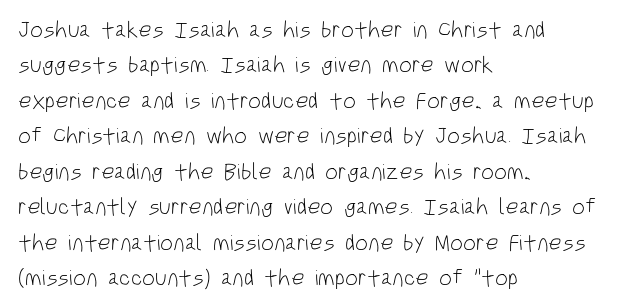
The face looks like a standard text weight, possibly lighter. Vertical strokes here are truly vertical. These lines keep a tight, regular rhythm from letter to letter. Leading matches the norm, producing a regular column. Left-aligned paragraph, ragged on the right. The space directly below the letters is spotless.
